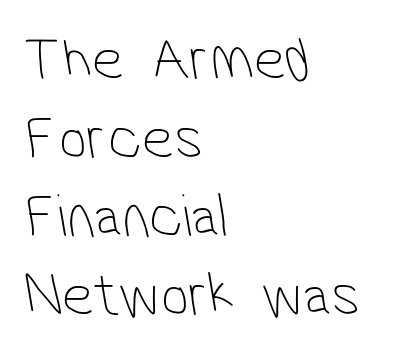
Q: Is the text bold? A: No.
Q: Is the typeface a serif or a sans-serif typeface? A: Sans-serif.
Q: Is the text underlined? A: No.
Q: How is the paragraph aligned? A: Left-aligned.
Q: Is the spacing between letters normal or unusually wide? A: Normal.
Q: Is the spacing between lines tight, normal or loose? A: Normal.
Q: Width (condensed, normal, or wide)? A: Condensed.
Q: Stroke contrast? A: Low.
Q: x-height? A: Medium.
Q: Monospaced? A: No.
